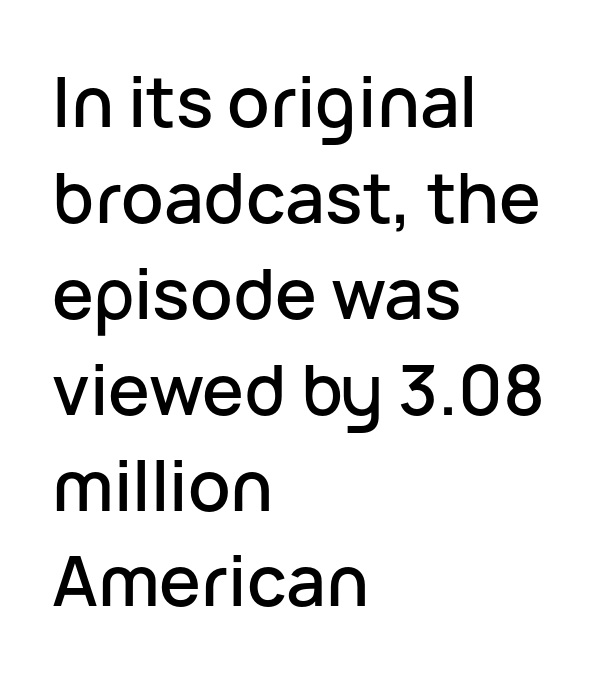
Q: Is the text italic (slanted)? A: No, it is upright.
Q: Is the typeface a serif or a sans-serif typeface? A: Sans-serif.
Q: Is the text underlined? A: No.
Q: How is the paragraph aligned? A: Left-aligned.
Q: Is the spacing between letters normal or unusually wide? A: Normal.
Q: Is the spacing between lines tight, normal or loose? A: Normal.
Q: Width (condensed, normal, or wide)? A: Normal.
Q: Stroke contrast? A: Low.
Q: x-height? A: Medium.
Q: Monospaced? A: No.
